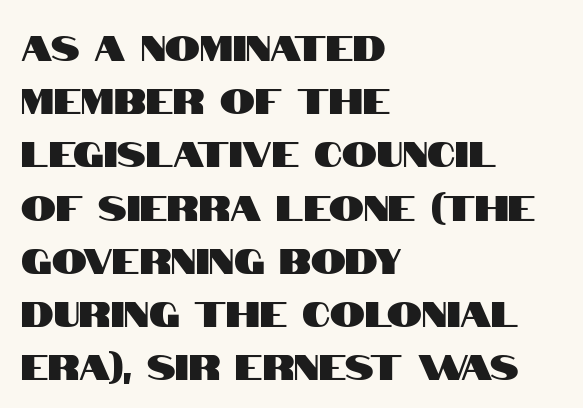
{"serif": "no", "italic": "no", "width": "condensed", "stroke_contrast": "high", "x_height": "large", "monospaced": "no", "underline": "no", "align": "left", "line_spacing": "normal", "line_spacing_ratio": 1.52, "letter_spacing": "normal", "letter_spacing_em": 0.0, "glyph_px": 35}
